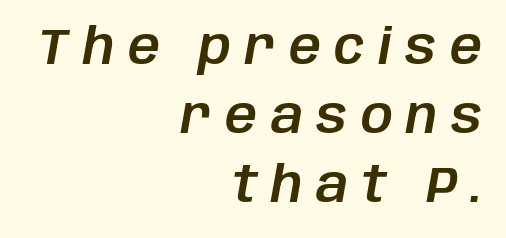
Q: Is the text italic (slanted)? A: Yes, it leans right by about 10 degrees.
Q: Is the text underlined? A: No.
Q: How is the paragraph aligned? A: Right-aligned.
Q: Is the spacing between letters normal or unusually wide? A: Unusually wide.
Q: Is the spacing between lines tight, normal or loose? A: Normal.
Q: Width (condensed, normal, or wide)? A: Normal.
Q: Stroke contrast? A: Low.
Q: x-height? A: Large.
Q: Monospaced? A: No.
